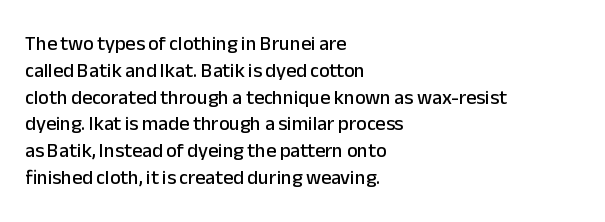
The vertical gap from one line to the next is medium. The letters sit at their default tracking, neither squeezed nor spread. A student would call this left alignment; a typographer would say flush left, rag right. Does the lettering tilt? It doesn't — this is upright.
